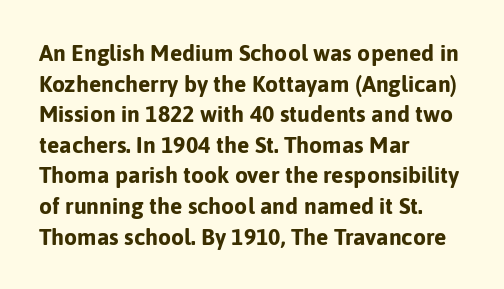
{"italic": "no", "bold": "yes", "underline": "no", "align": "left", "line_spacing": "normal", "line_spacing_ratio": 1.33, "letter_spacing": "normal", "letter_spacing_em": 0.0, "glyph_px": 23}
